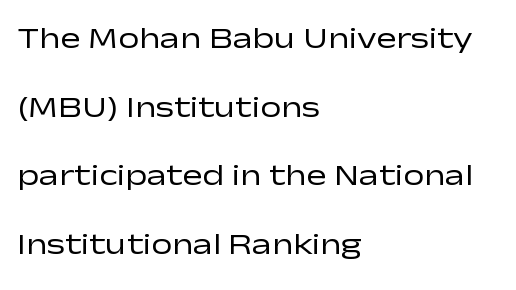
{"serif": "no", "italic": "no", "bold": "no", "weight": "regular", "width": "wide", "stroke_contrast": "low", "x_height": "medium", "monospaced": "no", "underline": "no", "align": "left", "line_spacing": "loose", "line_spacing_ratio": 2.29, "letter_spacing": "normal", "letter_spacing_em": 0.0, "glyph_px": 30}
